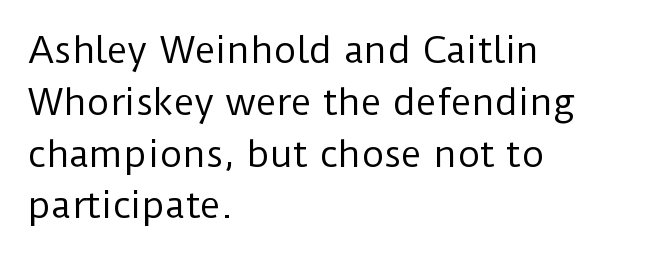
Q: Is the text bold? A: No.
Q: Is the text italic (slanted)? A: No, it is upright.
Q: Is the typeface a serif or a sans-serif typeface? A: Sans-serif.
Q: Is the text underlined? A: No.
Q: How is the paragraph aligned? A: Left-aligned.
Q: Is the spacing between letters normal or unusually wide? A: Normal.
Q: Is the spacing between lines tight, normal or loose? A: Normal.
Q: Width (condensed, normal, or wide)? A: Normal.
Q: Stroke contrast? A: Low.
Q: x-height? A: Medium.
Q: Monospaced? A: No.
